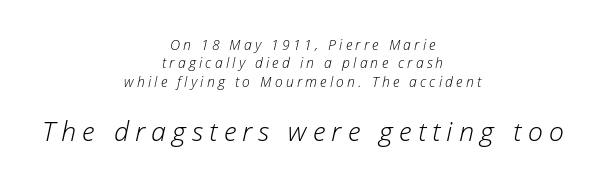
Q: Is the text bold? A: No.
Q: Is the text italic (slanted)? A: Yes, it leans right by about 12 degrees.
Q: Is the text underlined? A: No.
Q: How is the paragraph aligned? A: Centered.
Q: Is the spacing between letters normal or unusually wide? A: Unusually wide.
Q: Is the spacing between lines tight, normal or loose? A: Normal.
Q: Which block of text is set in a larger size, the first (top) or the second (bottom)? A: The second (bottom) one.
